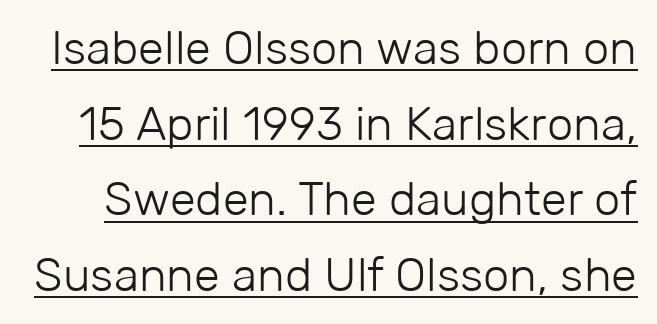
Q: Is the text bold? A: No.
Q: Is the text italic (slanted)? A: No, it is upright.
Q: Is the typeface a serif or a sans-serif typeface? A: Sans-serif.
Q: Is the text underlined? A: Yes.
Q: Is the spacing between letters normal or unusually wide? A: Normal.
Q: Is the spacing between lines tight, normal or loose? A: Normal.
Q: Width (condensed, normal, or wide)? A: Normal.
Q: Stroke contrast? A: Low.
Q: x-height? A: Medium.
Q: Monospaced? A: No.
